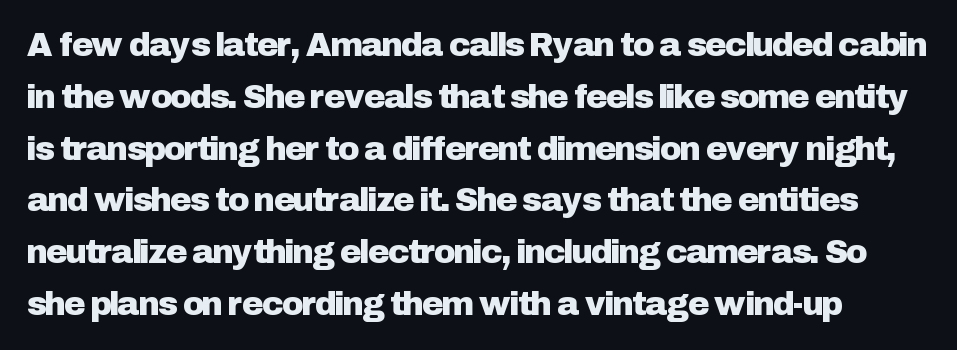
The image shows 33 px sans-serif type, upright; set normal line spacing (1.57x), normal letter spacing, not underlined; low stroke contrast and a medium x-height.
